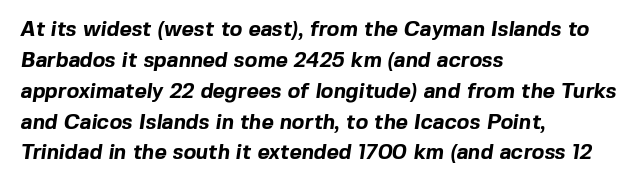
{"bold": "yes", "underline": "no", "align": "left", "line_spacing": "normal", "line_spacing_ratio": 1.47, "letter_spacing": "normal", "letter_spacing_em": 0.0, "glyph_px": 21}
